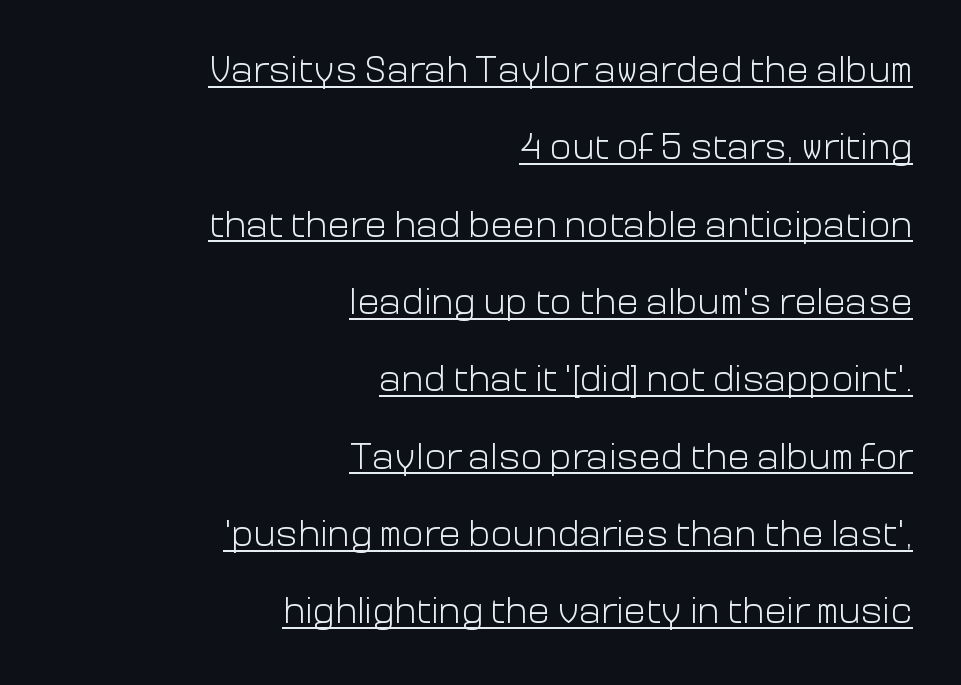
The image shows 37 px light sans-serif type, upright; set right-aligned, loose line spacing (2.09x), normal letter spacing, underlined; low stroke contrast and a medium x-height.
